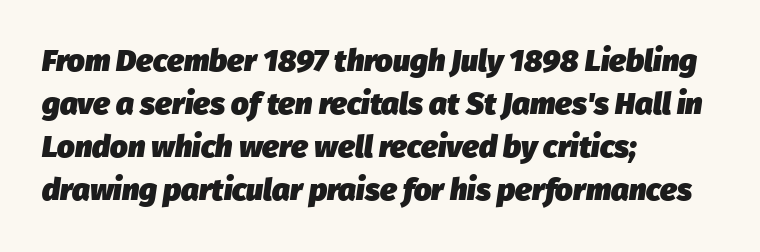
The image shows 31 px heavy type, italic (leaning right); set left-aligned, normal line spacing (1.39x), normal letter spacing, not underlined; low stroke contrast and a medium x-height.
